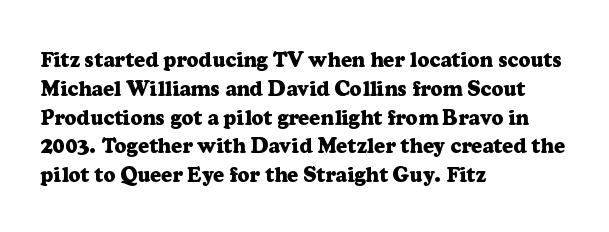
Leftover space on each line is placed entirely after the last word. The baseline area is clear. Tracking value appears to be zero — textbook default spacing. Is the type bold? Yes — the strokes are clearly thick and heavy.
